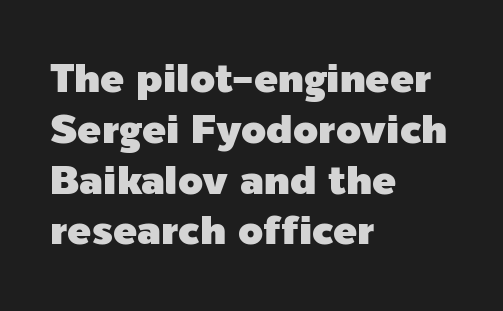
The image shows 40 px sans-serif type, upright; set left-aligned, normal line spacing (1.27x), normal letter spacing, not underlined; a medium x-height.
